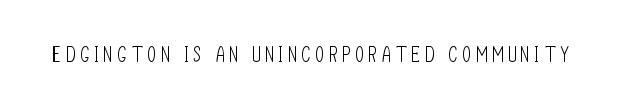
Q: Is the text bold? A: No.
Q: Is the text italic (slanted)? A: No, it is upright.
Q: Is the text underlined? A: No.
Q: Is the spacing between letters normal or unusually wide? A: Unusually wide.
